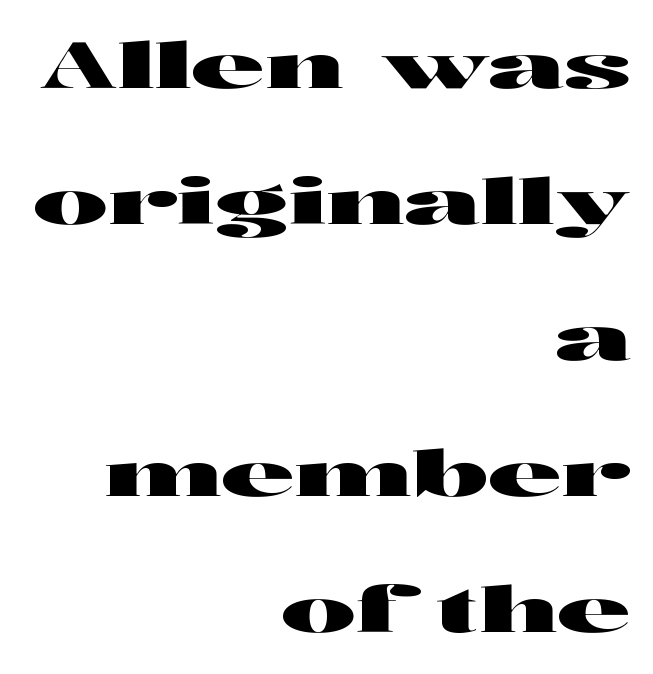
{"serif": "no", "italic": "no", "width": "wide", "stroke_contrast": "high", "x_height": "medium", "monospaced": "no", "underline": "no", "align": "right", "line_spacing": "loose", "line_spacing_ratio": 2.16, "letter_spacing": "normal", "letter_spacing_em": 0.0, "glyph_px": 63}
